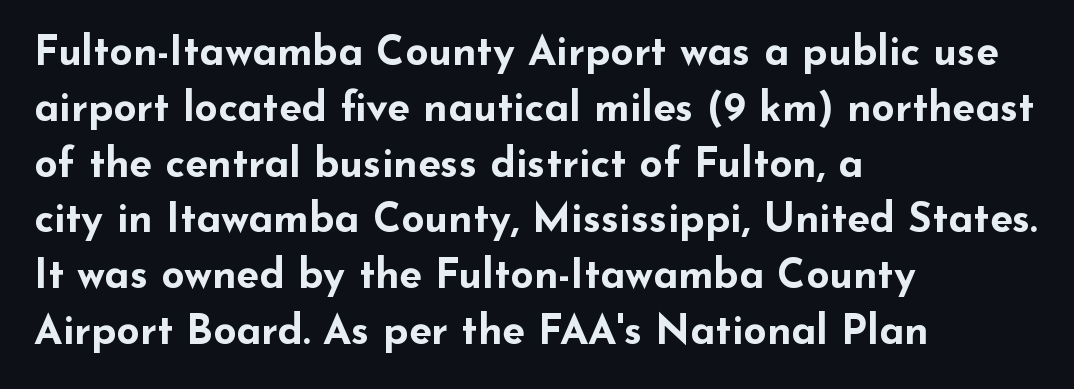
Words float on clear page, feet unadorned. A roman cut, with each character standing at attention. The designer went with a sans here, leaving each stem footless. Successive baselines arrive at the customary interval. Think of a printed novel: that variable character pitch is what you see here. The setting favours the left margin, as ordinary paragraphs usually do.
